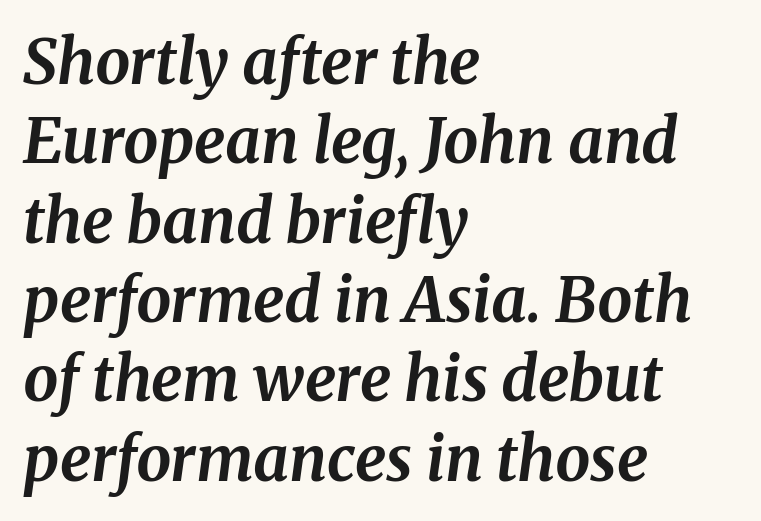
The image shows 62 px bold serif type, italic (leaning right); set left-aligned, normal line spacing (1.28x), normal letter spacing, not underlined; medium stroke contrast and a medium x-height.
